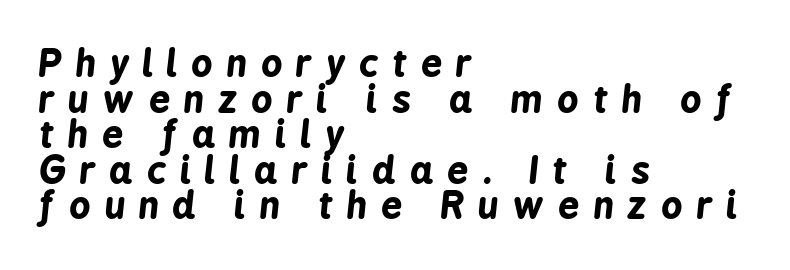
The image shows 37 px bold, condensed type, italic (leaning right); set left-aligned, tight line spacing (0.96x), unusually wide letter spacing (+0.38 em), not underlined; low stroke contrast and a medium x-height.
